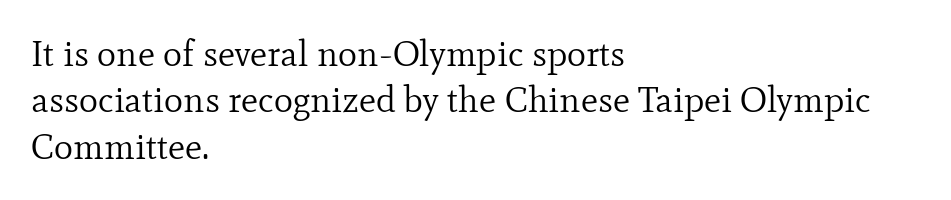
The font is comparable to plain body text, perhaps lighter. The lines sit at an ordinary, default distance from one another. All the whitespace from short lines collects on the right. Each letter keeps its own natural width here, so spacing adapts to shape. Posture: straight, roman, zero tilt. Rule under the text: the space is simply empty.
